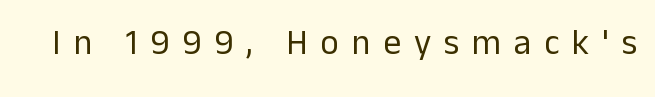
{"serif": "no", "italic": "no", "bold": "no", "weight": "regular", "width": "normal", "stroke_contrast": "low", "x_height": "medium", "monospaced": "no", "underline": "no", "letter_spacing": "wide", "letter_spacing_em": 0.37, "glyph_px": 35}
